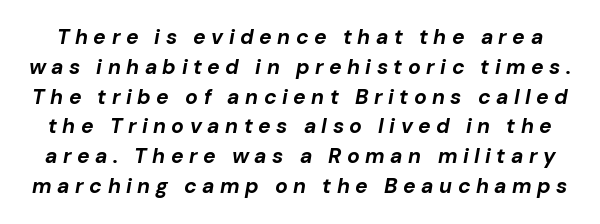
{"italic": "yes", "lean": "right", "slant_degrees": 10, "bold": "yes", "underline": "no", "line_spacing": "normal", "line_spacing_ratio": 1.42, "letter_spacing": "wide", "letter_spacing_em": 0.26, "glyph_px": 21}
